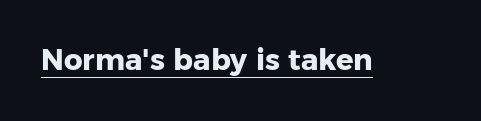
Proportional: the letters do not fall into vertical columns. A roman cut, with each character standing at attention. Students, this is bold: see how much ink each stroke carries. Is there an underline? Yes — a line sits under the letters. There is no visible air inserted between adjacent glyphs.
